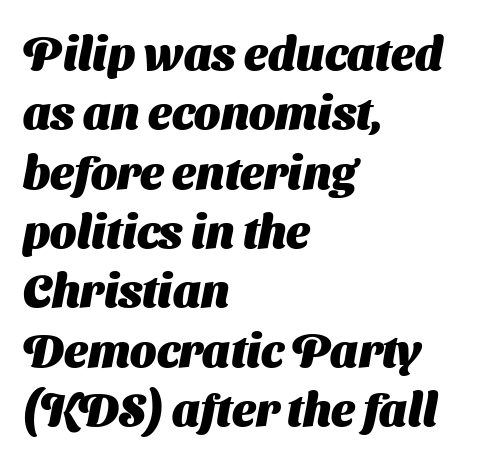
Q: Is the text bold? A: Yes.
Q: Is the typeface a serif or a sans-serif typeface? A: Sans-serif.
Q: Is the text underlined? A: No.
Q: How is the paragraph aligned? A: Left-aligned.
Q: Is the spacing between letters normal or unusually wide? A: Normal.
Q: Is the spacing between lines tight, normal or loose? A: Normal.
Q: Width (condensed, normal, or wide)? A: Normal.
Q: Stroke contrast? A: Medium.
Q: x-height? A: Medium.
Q: Monospaced? A: No.
